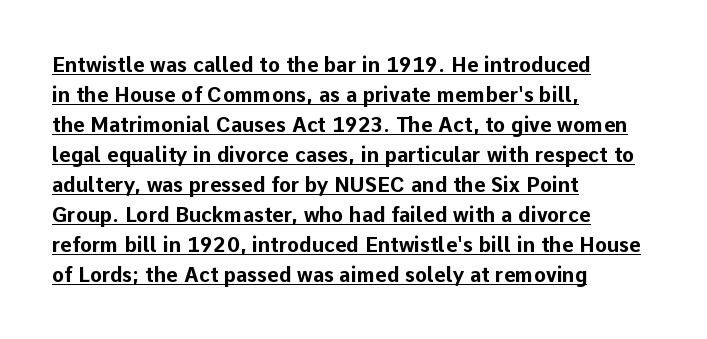
The image shows 20 px bold type, upright; set left-aligned, normal line spacing (1.5x), normal letter spacing, underlined.
